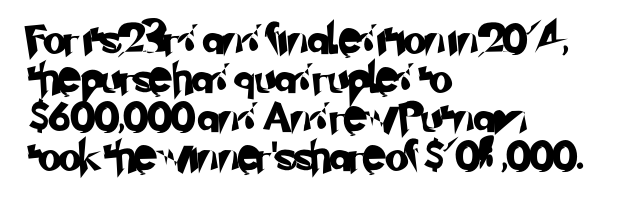
{"serif": "no", "width": "normal", "stroke_contrast": "low", "x_height": "small", "monospaced": "no", "underline": "no", "align": "left", "line_spacing": "normal", "line_spacing_ratio": 1.3, "letter_spacing": "normal", "letter_spacing_em": 0.0, "glyph_px": 30}
